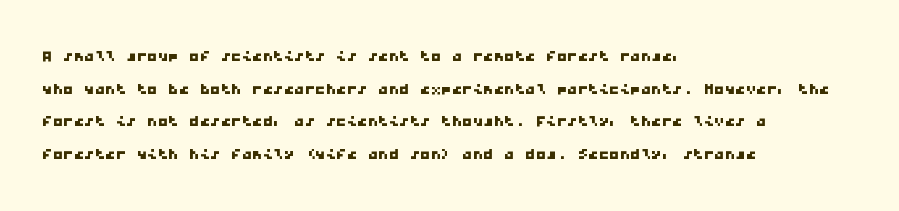
How are the letters spaced? Ordinarily, with no added tracking. The typesetter chose a ragged-right arrangement here. Rule under the text: the space is simply empty. Each new line begins a customary step beneath the previous one.
